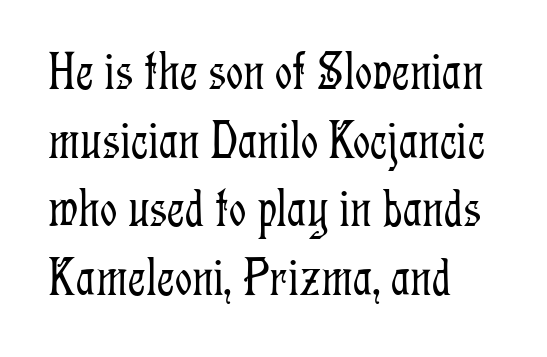
The rows are spaced the way most documents space them. No heavy texture on the line: the type isn't bold. Each row of text sits above clean, open space. Character widths vary here, with narrow letters taking less room than wide ones. A classic flush-left, rag-right setting is used for this passage.
